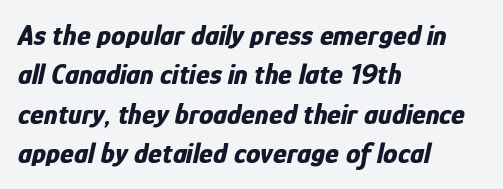
Q: Is the text bold? A: Yes.
Q: Is the text italic (slanted)? A: Yes, it leans right by about 12 degrees.
Q: Is the text underlined? A: No.
Q: How is the paragraph aligned? A: Left-aligned.
Q: Is the spacing between letters normal or unusually wide? A: Normal.
Q: Is the spacing between lines tight, normal or loose? A: Normal.
Q: Width (condensed, normal, or wide)? A: Condensed.
Q: Stroke contrast? A: Low.
Q: x-height? A: Medium.
Q: Monospaced? A: No.
